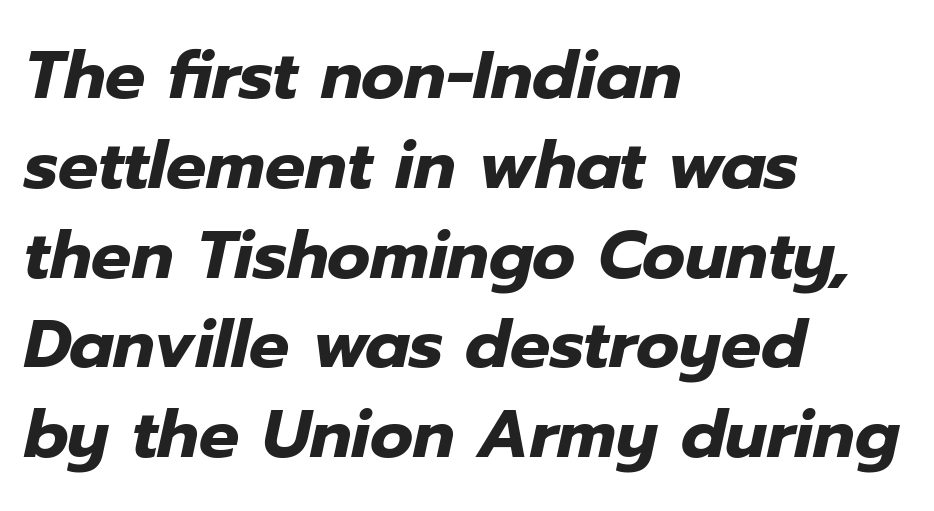
Q: Is the text bold? A: Yes.
Q: Is the text italic (slanted)? A: Yes, it leans right by about 12 degrees.
Q: Is the text underlined? A: No.
Q: How is the paragraph aligned? A: Left-aligned.
Q: Is the spacing between letters normal or unusually wide? A: Normal.
Q: Is the spacing between lines tight, normal or loose? A: Normal.
Q: Width (condensed, normal, or wide)? A: Normal.
Q: Stroke contrast? A: Low.
Q: x-height? A: Medium.
Q: Monospaced? A: No.
